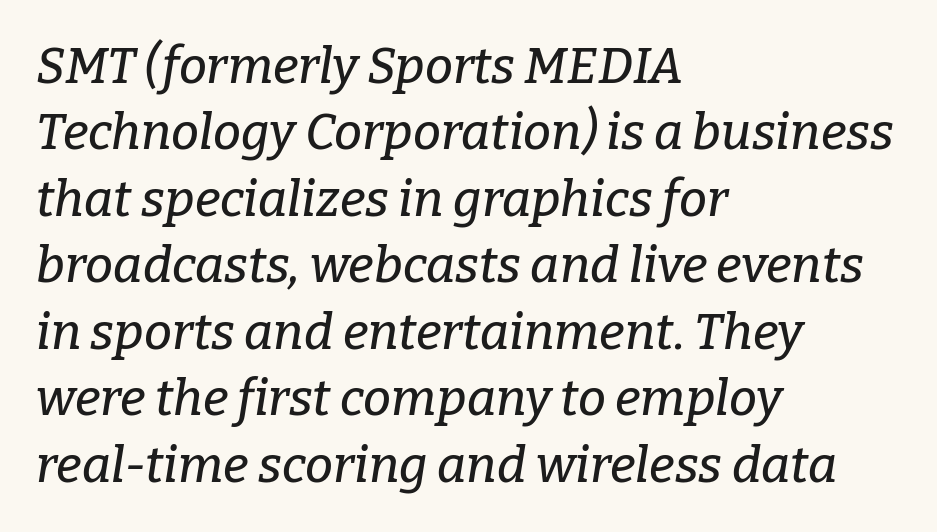
The font's italic variant was chosen for this text. Notice how descenders clear the ascenders below comfortably — that's standard leading. The words here are not underlined. This sample uses a serif face.
